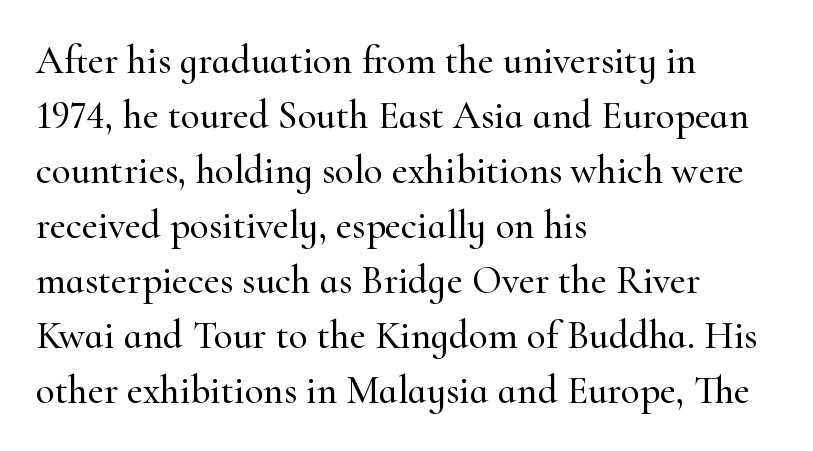
Q: Is the text italic (slanted)? A: No, it is upright.
Q: Is the typeface a serif or a sans-serif typeface? A: Serif.
Q: Is the text underlined? A: No.
Q: How is the paragraph aligned? A: Left-aligned.
Q: Is the spacing between letters normal or unusually wide? A: Normal.
Q: Is the spacing between lines tight, normal or loose? A: Normal.
Q: Width (condensed, normal, or wide)? A: Normal.
Q: Stroke contrast? A: High.
Q: x-height? A: Small.
Q: Monospaced? A: No.
